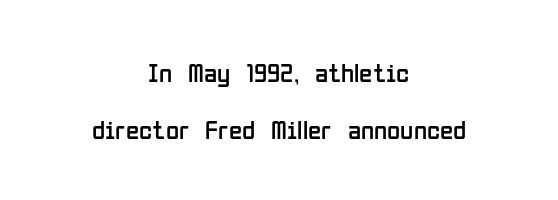
Q: Is the text bold? A: No.
Q: Is the text italic (slanted)? A: No, it is upright.
Q: Is the text underlined? A: No.
Q: How is the paragraph aligned? A: Centered.
Q: Is the spacing between letters normal or unusually wide? A: Normal.
Q: Is the spacing between lines tight, normal or loose? A: Loose.
